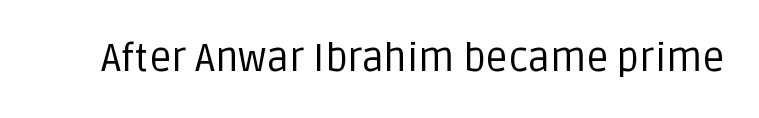
The image shows 39 px regular-weight sans-serif type, upright; set normal letter spacing, not underlined; low stroke contrast and a large x-height.
